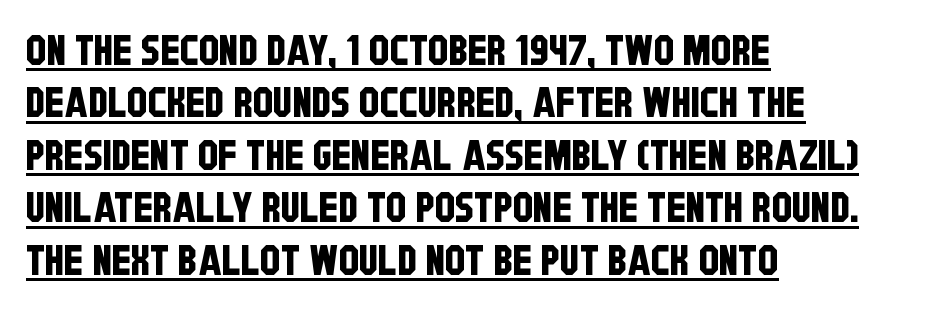
{"serif": "no", "width": "condensed", "stroke_contrast": "low", "x_height": "large", "monospaced": "no", "underline": "yes", "align": "left", "line_spacing": "normal", "line_spacing_ratio": 1.28, "letter_spacing": "normal", "letter_spacing_em": 0.0, "glyph_px": 41}
